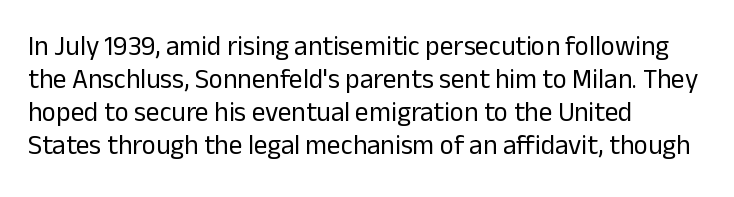
{"italic": "no", "bold": "no", "underline": "no", "align": "left", "line_spacing_ratio": 1.22, "letter_spacing": "normal", "letter_spacing_em": 0.0, "glyph_px": 27}
